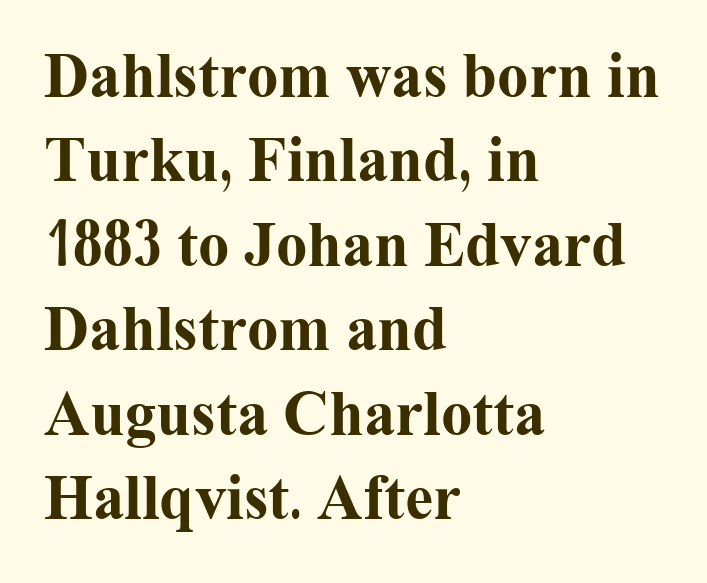
Q: Is the text bold? A: Yes.
Q: Is the text italic (slanted)? A: No, it is upright.
Q: Is the typeface a serif or a sans-serif typeface? A: Serif.
Q: Is the text underlined? A: No.
Q: How is the paragraph aligned? A: Left-aligned.
Q: Is the spacing between letters normal or unusually wide? A: Normal.
Q: Is the spacing between lines tight, normal or loose? A: Normal.
Q: Width (condensed, normal, or wide)? A: Normal.
Q: Stroke contrast? A: Medium.
Q: x-height? A: Medium.
Q: Monospaced? A: No.
